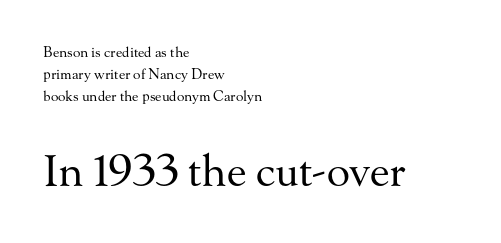
{"serif": "yes", "italic": "no", "bold": "no", "weight": "regular", "width": "normal", "stroke_contrast": "medium", "x_height": "small", "monospaced": "no", "underline": "no", "align": "left", "line_spacing": "normal", "line_spacing_ratio": 1.57, "letter_spacing": "normal", "letter_spacing_em": 0.0, "larger_block": "second", "size_ratio": 3.07, "glyph_px": 43}
